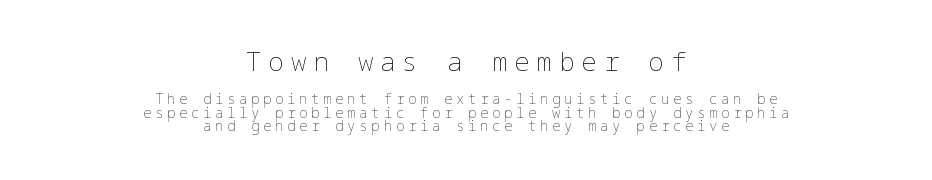
The passage shown has open, widely tracked lettering throughout. The typesetting does not lean heavy: it is not bold. A typesetter would call this leading minimal, almost set solid. This sample uses an upright cut, with every glyph sitting square on the baseline. Unmarked baselines from the first word to the last.
